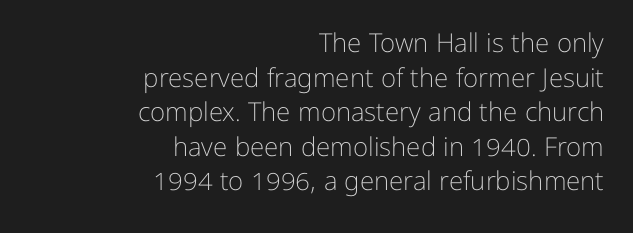
{"italic": "no", "bold": "no", "underline": "no", "align": "right", "line_spacing": "normal", "line_spacing_ratio": 1.33, "letter_spacing": "normal", "letter_spacing_em": 0.0, "glyph_px": 26}
